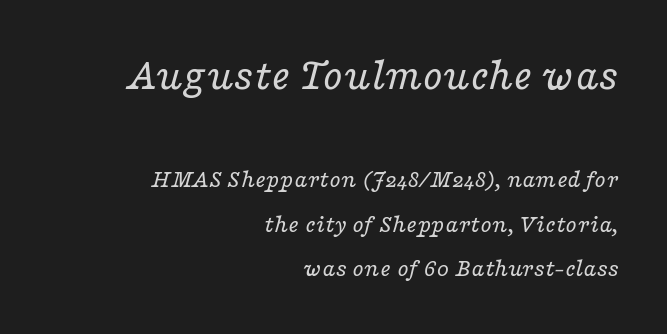
Q: Is the text bold? A: No.
Q: Is the text italic (slanted)? A: Yes, it leans right by about 16 degrees.
Q: Is the typeface a serif or a sans-serif typeface? A: Serif.
Q: Is the text underlined? A: No.
Q: How is the paragraph aligned? A: Right-aligned.
Q: Is the spacing between letters normal or unusually wide? A: Normal.
Q: Which block of text is set in a larger size, the first (top) or the second (bottom)? A: The first (top) one.
Q: Width (condensed, normal, or wide)? A: Wide.
Q: Stroke contrast? A: Low.
Q: x-height? A: Medium.
Q: Monospaced? A: No.
